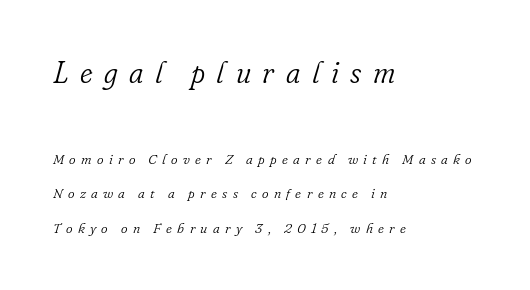
Slanted lettering throughout. Just letters on the line, the space beneath them empty. Old-style or modern, the face here clearly has serifs. Line beginnings align vertically; line endings do not. A typesetter would call this leading open, well beyond the default.
